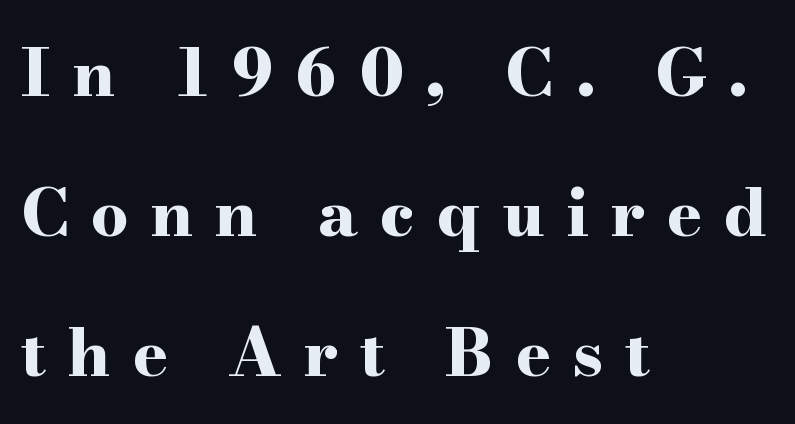
{"serif": "yes", "italic": "no", "bold": "yes", "weight": "bold", "width": "wide", "stroke_contrast": "high", "x_height": "small", "monospaced": "no", "underline": "no", "align": "left", "line_spacing": "loose", "line_spacing_ratio": 2.12, "letter_spacing": "wide", "letter_spacing_em": 0.33, "glyph_px": 66}
